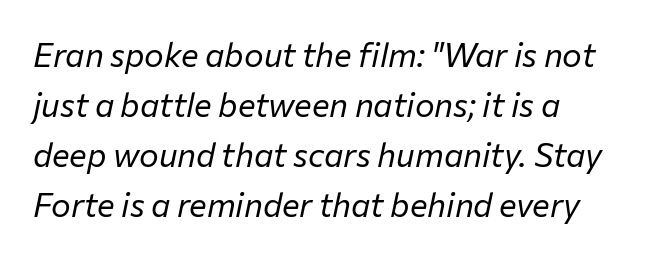
Layout note: lines flush left. Rendered with sloped, italic letterforms. Stroke mass is kept to a normal reading level or below. Rows of type keep a routine distance in the vertical direction. The foot of each line stays bare and open.
